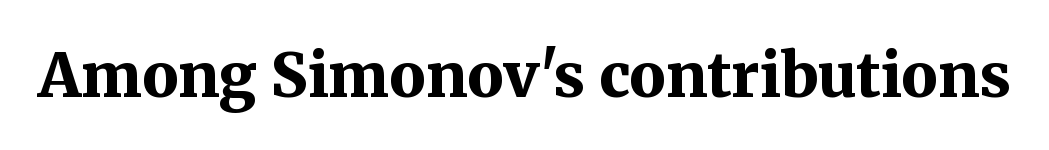
This rendering features lettering with no underline. The rendering uses a bold face; every stroke is thick and dark. This is serif lettering, the kind often seen in printed books. The tracking reads as untouched default to a designer's eye. Nope, not italic — everything's standing straight. Varying glyph widths throughout — classic text-font behaviour.
